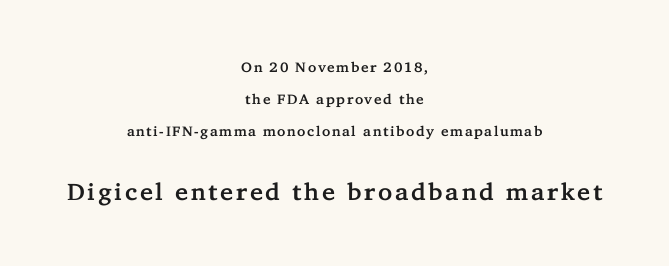
The image shows 24 px text type, upright; set centered, loose line spacing (2.27x), not underlined; the second (bottom) block is 1.71x larger.
